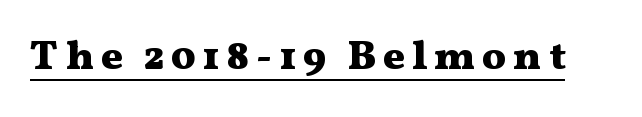
Q: Is the text bold? A: Yes.
Q: Is the text italic (slanted)? A: No, it is upright.
Q: Is the typeface a serif or a sans-serif typeface? A: Serif.
Q: Is the text underlined? A: Yes.
Q: Width (condensed, normal, or wide)? A: Wide.
Q: Stroke contrast? A: Medium.
Q: x-height? A: Medium.
Q: Monospaced? A: No.
